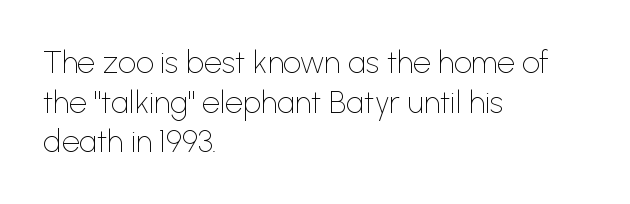
{"serif": "no", "italic": "no", "bold": "no", "weight": "thin", "width": "normal", "stroke_contrast": "low", "x_height": "medium", "monospaced": "no", "underline": "no", "align": "left", "line_spacing": "normal", "line_spacing_ratio": 1.28, "letter_spacing": "normal", "letter_spacing_em": 0.0, "glyph_px": 31}
